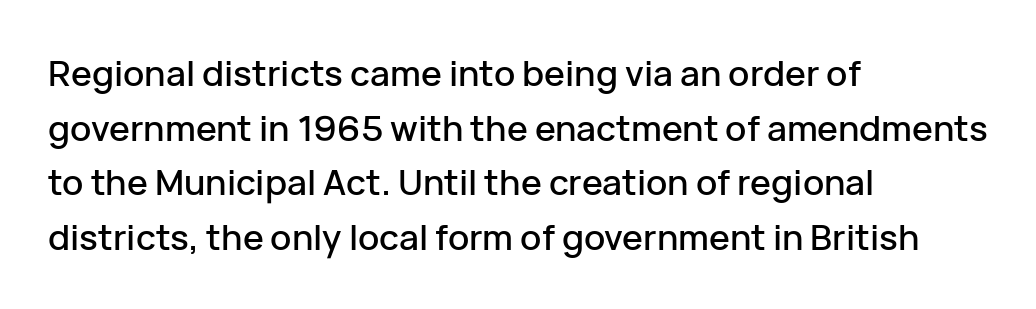
The image shows 35 px sans-serif type, upright; set left-aligned, normal line spacing (1.56x), normal letter spacing, not underlined; low stroke contrast and a medium x-height.
